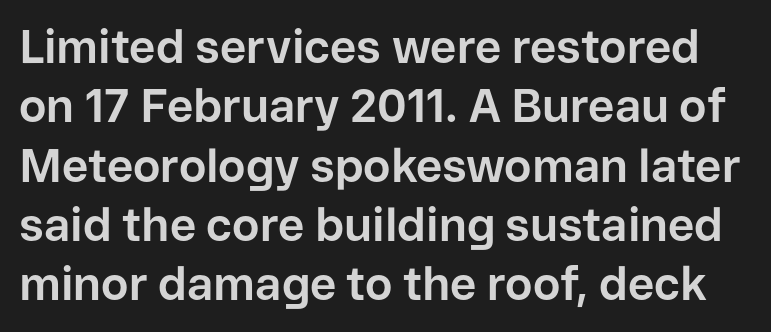
The image shows 46 px bold sans-serif type, upright; set normal line spacing (1.29x), normal letter spacing, not underlined; low stroke contrast and a medium x-height.
